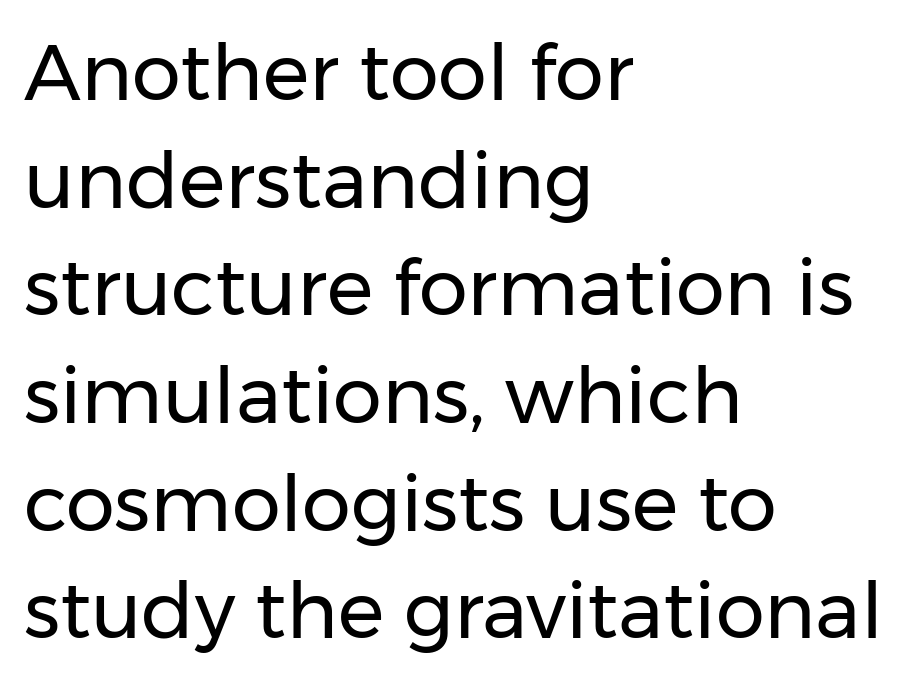
The image shows 78 px regular-weight sans-serif type, upright; set left-aligned, normal line spacing (1.38x), normal letter spacing, not underlined; low stroke contrast and a medium x-height.
